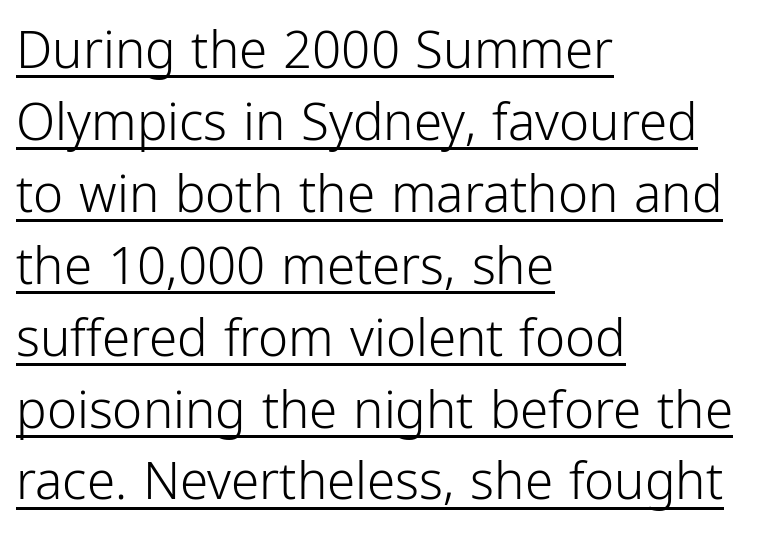
Weight class: somewhere from thin through regular. Nobody touched the tracking dial on this one. Every word sits above its own underline. Nope, no serifs anywhere on these letters.
